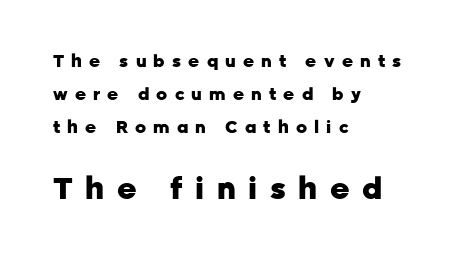
The image shows 30 px heavy sans-serif type, upright; set left-aligned, loose line spacing (1.93x), unusually wide letter spacing (+0.42 em), not underlined; the second (bottom) block is 1.76x larger; low stroke contrast and a medium x-height.
